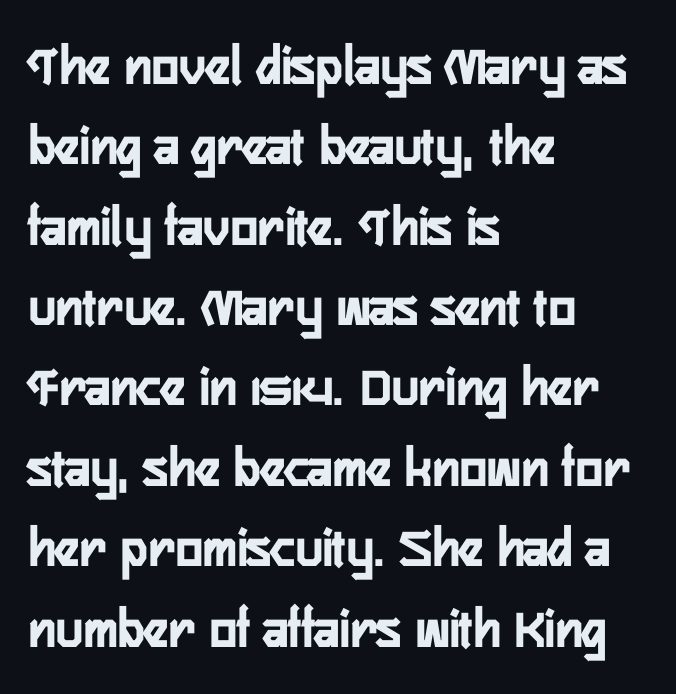
In terms of letterspacing, this is plain default setting. Beneath every word, the page is bare. The leading is moderate, giving the passage an even texture. Looks like regular typesetting: each glyph gets only the width it needs.
